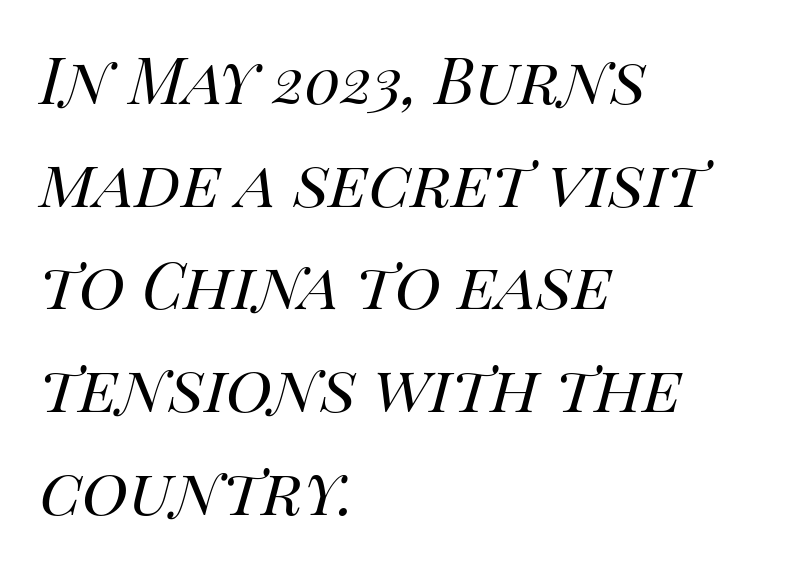
{"italic": "yes", "lean": "right", "slant_degrees": 14, "bold": "no", "weight": "regular", "width": "normal", "stroke_contrast": "high", "x_height": "large", "monospaced": "no", "underline": "no", "align": "left", "line_spacing": "normal", "line_spacing_ratio": 1.3, "letter_spacing": "normal", "letter_spacing_em": 0.0, "glyph_px": 79}
